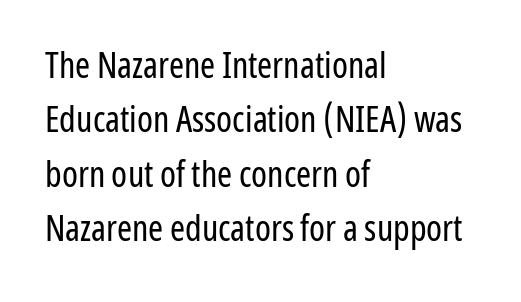
The image shows 36 px regular-weight, condensed sans-serif type, upright; set left-aligned, normal line spacing (1.51x), normal letter spacing, not underlined; low stroke contrast and a medium x-height.
